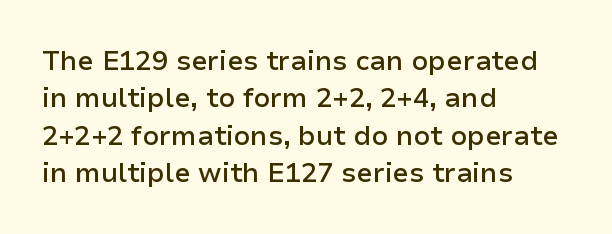
Rendered with straight, roman letterforms. This is moderately heavy type, rendered in semibold. Unmarked baselines from the first word to the last. If you measured baseline to baseline, you'd find a middling distance. Each word holds together tightly as a unit, with standard inter-letter gaps. Teacher's note: observe the even left margin — that is flush-left alignment.
